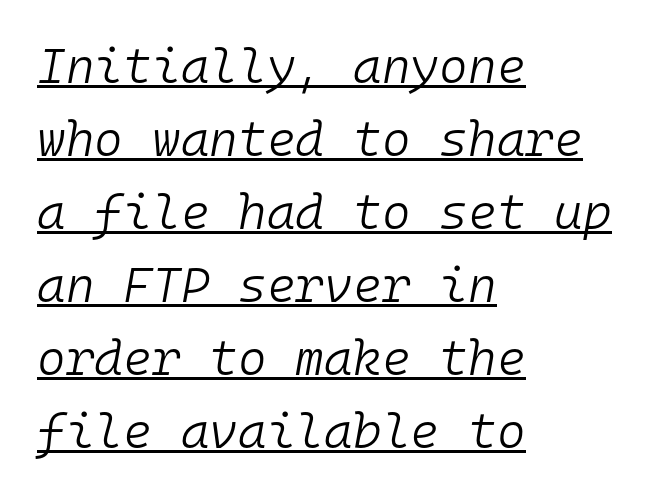
{"italic": "yes", "lean": "right", "slant_degrees": 10, "bold": "no", "weight": "light", "width": "normal", "stroke_contrast": "low", "x_height": "medium", "monospaced": "yes", "underline": "yes", "align": "left", "line_spacing": "normal", "line_spacing_ratio": 1.49, "letter_spacing": "normal", "letter_spacing_em": 0.0, "glyph_px": 49}
